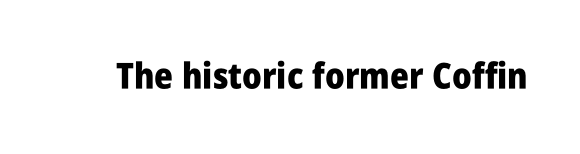
When letters stand straight like this, we call the style roman or upright. Strong, thick strokes mark this as bold type. No feet cap the strokes, marking this as sans-serif type. Check under the words: just untouched page. Letter spacing: default. These lines are rendered in a variable-pitch font.
